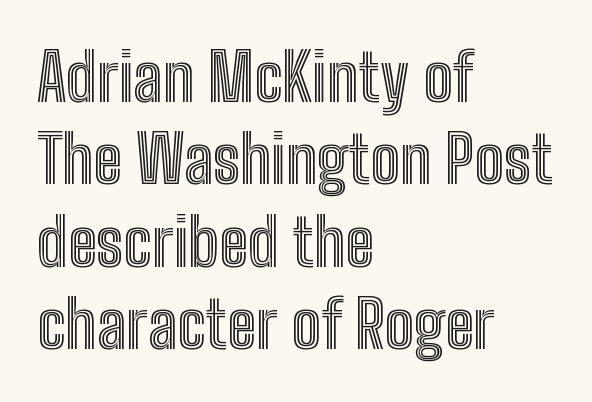
The image shows 66 px condensed type, upright; set left-aligned, normal line spacing (1.25x), normal letter spacing, not underlined; a medium x-height.
